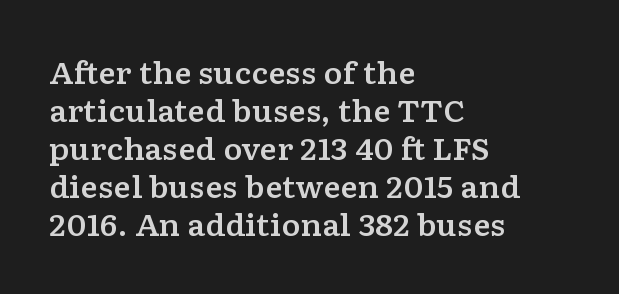
The image shows 29 px wide serif type, upright; set left-aligned, normal line spacing (1.31x), normal letter spacing, not underlined; low stroke contrast and a medium x-height.
